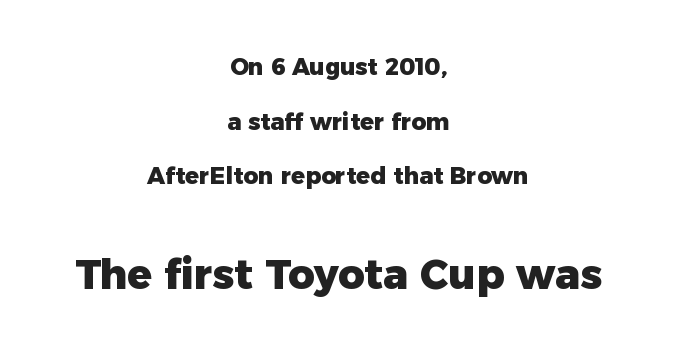
{"serif": "no", "italic": "no", "bold": "yes", "weight": "heavy", "width": "normal", "stroke_contrast": "low", "x_height": "medium", "monospaced": "no", "underline": "no", "align": "center", "line_spacing": "loose", "line_spacing_ratio": 2.38, "letter_spacing": "normal", "letter_spacing_em": 0.0, "larger_block": "second", "size_ratio": 1.78, "glyph_px": 41}
